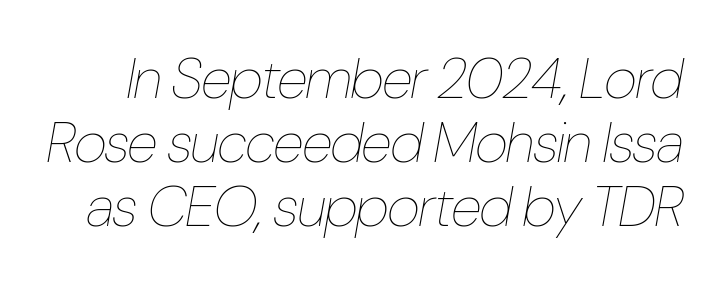
Q: Is the text bold? A: No.
Q: Is the text italic (slanted)? A: Yes, it leans right by about 10 degrees.
Q: Is the text underlined? A: No.
Q: Is the spacing between letters normal or unusually wide? A: Normal.
Q: Is the spacing between lines tight, normal or loose? A: Tight.
Q: Width (condensed, normal, or wide)? A: Condensed.
Q: Stroke contrast? A: Low.
Q: x-height? A: Medium.
Q: Monospaced? A: No.
